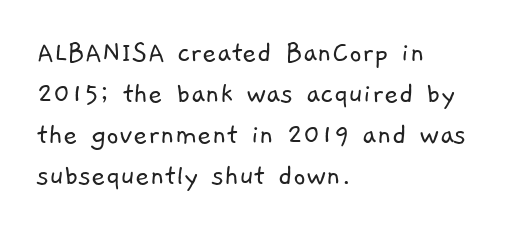
The image shows 31 px light sans-serif type; set left-aligned, normal line spacing (1.32x), normal letter spacing, not underlined; low stroke contrast and a medium x-height.
